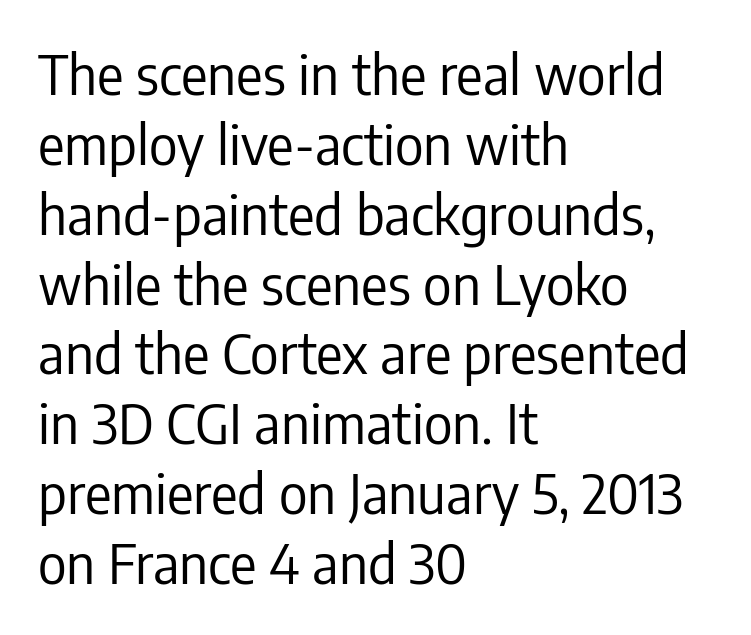
Q: Is the text bold? A: No.
Q: Is the text italic (slanted)? A: No, it is upright.
Q: Is the typeface a serif or a sans-serif typeface? A: Sans-serif.
Q: Is the text underlined? A: No.
Q: How is the paragraph aligned? A: Left-aligned.
Q: Is the spacing between letters normal or unusually wide? A: Normal.
Q: Is the spacing between lines tight, normal or loose? A: Normal.
Q: Width (condensed, normal, or wide)? A: Condensed.
Q: Stroke contrast? A: Low.
Q: x-height? A: Medium.
Q: Monospaced? A: No.
